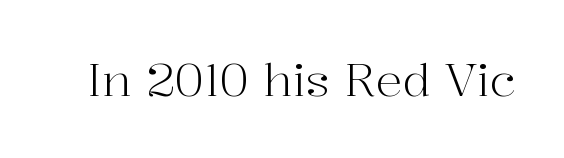
Nothing heavy about these letters — not bold at all. Every stem runs plumb, perpendicular to the baseline. Plain, unruled lines of type. This sample has the flowing, uneven cadence of proportional lettering.
